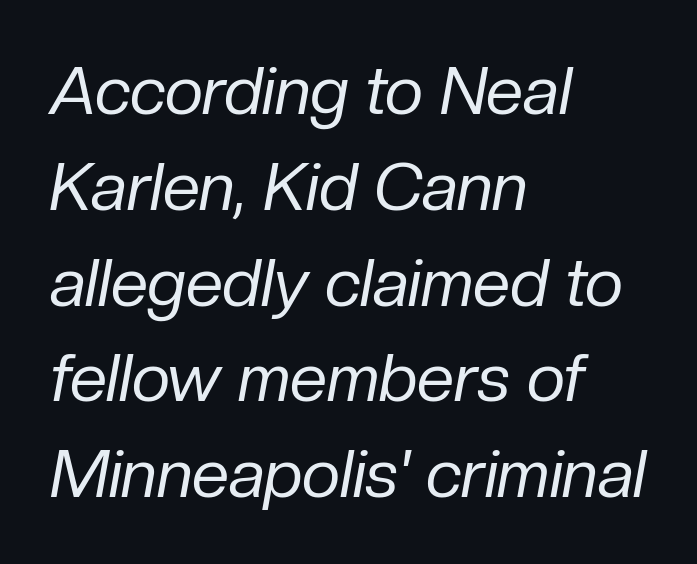
The face used here is proportionally spaced, like ordinary book or web type. The face used here has a pronounced slope to its letters. Each row of text sits above clean, open space. Horizontal bands of white between lines are of average thickness.
